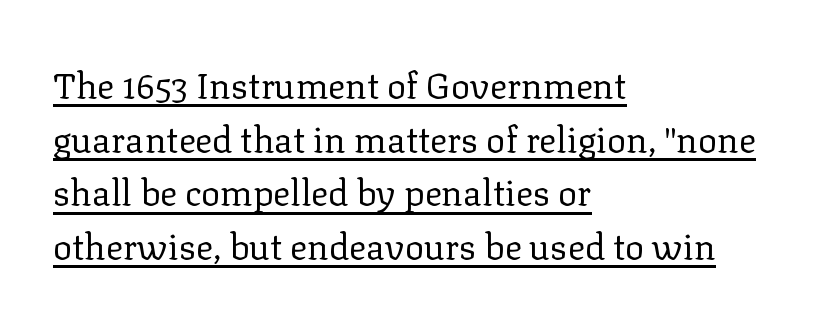
Q: Is the text bold? A: No.
Q: Is the text italic (slanted)? A: No, it is upright.
Q: Is the typeface a serif or a sans-serif typeface? A: Serif.
Q: Is the text underlined? A: Yes.
Q: How is the paragraph aligned? A: Left-aligned.
Q: Is the spacing between letters normal or unusually wide? A: Normal.
Q: Is the spacing between lines tight, normal or loose? A: Normal.
Q: Width (condensed, normal, or wide)? A: Normal.
Q: Stroke contrast? A: Low.
Q: x-height? A: Medium.
Q: Monospaced? A: No.
